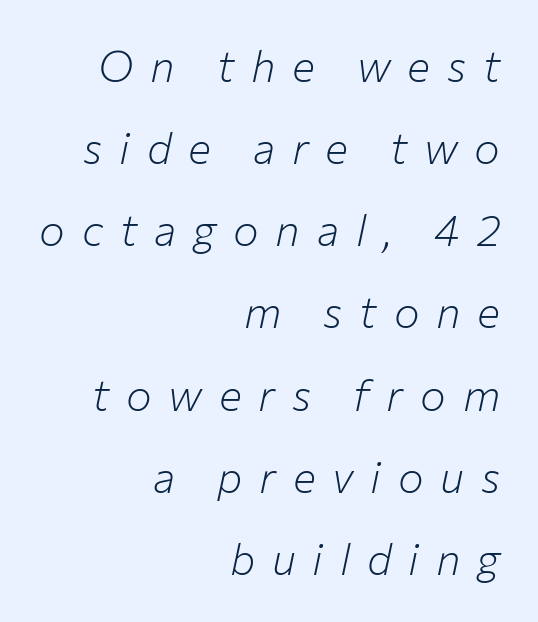
Spacing verdict: proportional, widths tailored to each character. In terms of leading, this rendering errs on the spacious side. The foot of each line stays bare and open. The specimen reads as italic at a glance. Stroke thickness stays within the range of a standard reading face or lighter.
